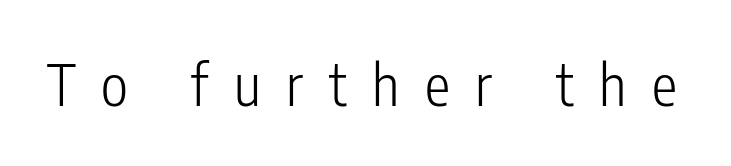
{"serif": "no", "italic": "no", "bold": "no", "weight": "light", "width": "condensed", "stroke_contrast": "low", "x_height": "medium", "monospaced": "no", "underline": "no", "letter_spacing": "wide", "letter_spacing_em": 0.45, "glyph_px": 57}
